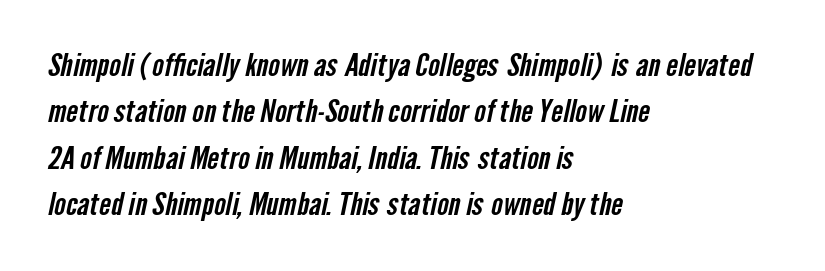
The image shows 31 px condensed sans-serif type; set left-aligned, normal line spacing (1.5x), normal letter spacing, not underlined; low stroke contrast and a medium x-height.
